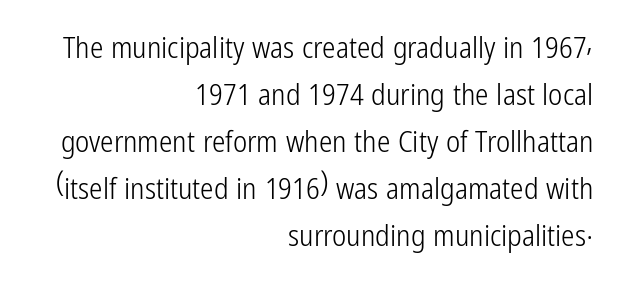
Q: Is the text bold? A: No.
Q: Is the text italic (slanted)? A: No, it is upright.
Q: Is the typeface a serif or a sans-serif typeface? A: Sans-serif.
Q: Is the text underlined? A: No.
Q: How is the paragraph aligned? A: Right-aligned.
Q: Is the spacing between letters normal or unusually wide? A: Normal.
Q: Is the spacing between lines tight, normal or loose? A: Normal.
Q: Width (condensed, normal, or wide)? A: Condensed.
Q: Stroke contrast? A: Low.
Q: x-height? A: Medium.
Q: Monospaced? A: No.
